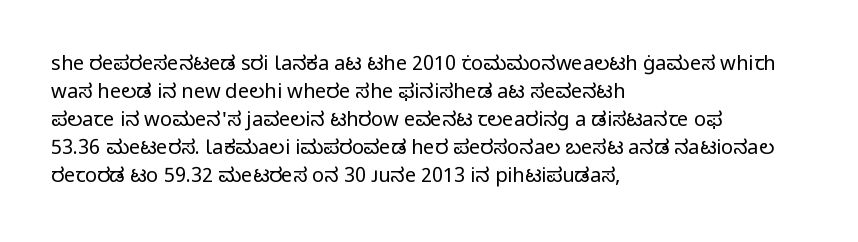
A roman cut, with each character standing at attention. Compared with a centered layout, this one pins lines to the left instead. Evenly set lines give the paragraph a standard silhouette. Heft: none added — not bold. The baseline area is clear.
